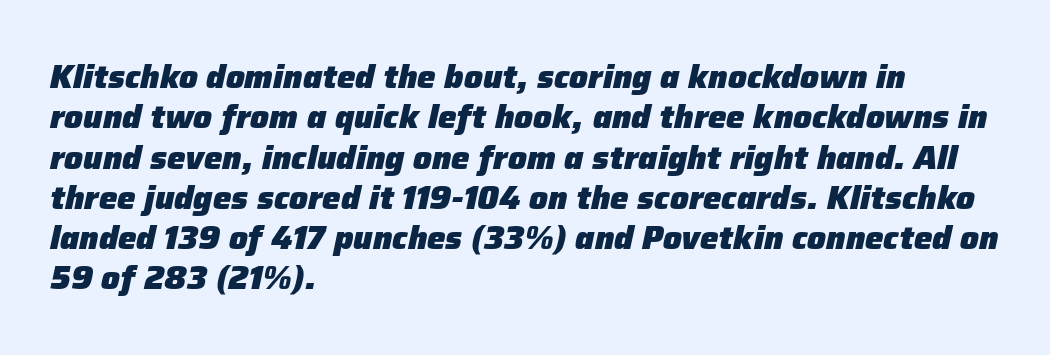
Observe the ordinary spacing: letters are neighbours, not strangers. Strokes here are thick enough to call this a true bold. Descenders are the only things crossing below the line. Italic? Definitely — the glyphs are oblique.
